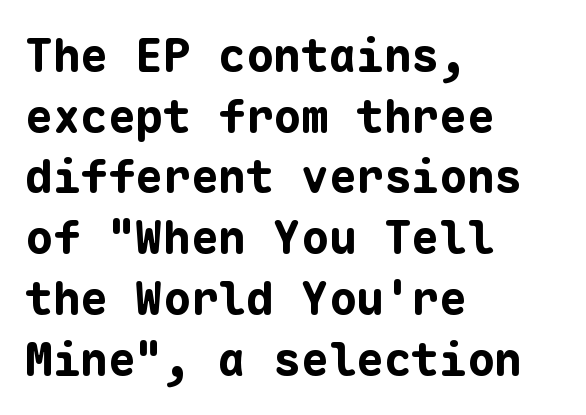
Q: Is the text bold? A: Yes.
Q: Is the text italic (slanted)? A: No, it is upright.
Q: Is the typeface a serif or a sans-serif typeface? A: Sans-serif.
Q: Is the text underlined? A: No.
Q: How is the paragraph aligned? A: Left-aligned.
Q: Is the spacing between letters normal or unusually wide? A: Normal.
Q: Is the spacing between lines tight, normal or loose? A: Normal.
Q: Width (condensed, normal, or wide)? A: Normal.
Q: Stroke contrast? A: Low.
Q: x-height? A: Medium.
Q: Monospaced? A: Yes.
